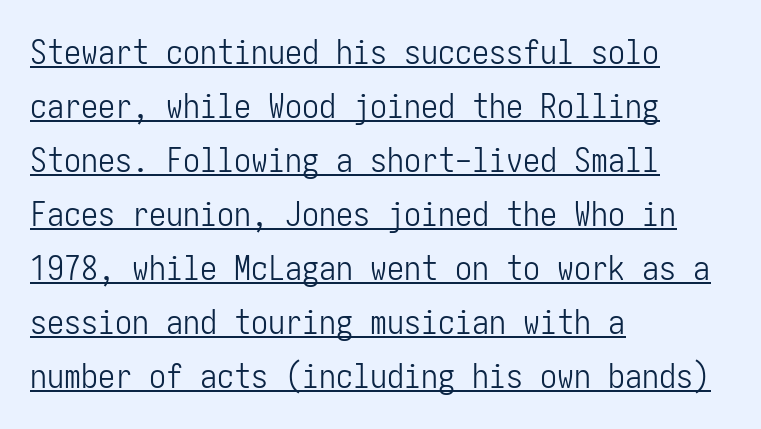
The rendering uses the underline text-decoration. Look at the tracking — it's just the regular setting, nothing added. A typesetter would call this leading conventional body-copy spacing. Letters have the restrained weight of plain body copy at most.
